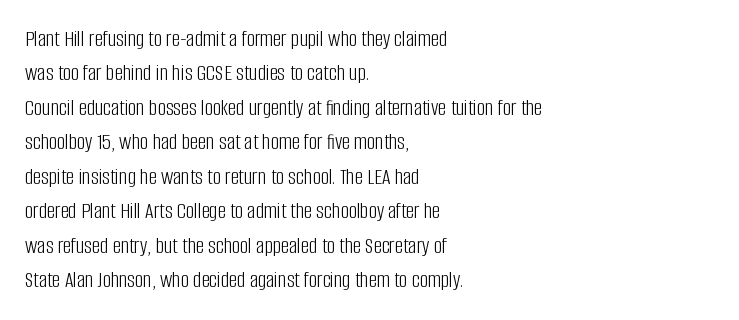
{"italic": "no", "bold": "no", "underline": "no", "align": "left", "line_spacing": "normal", "line_spacing_ratio": 1.5, "letter_spacing": "normal", "letter_spacing_em": 0.0, "glyph_px": 23}
